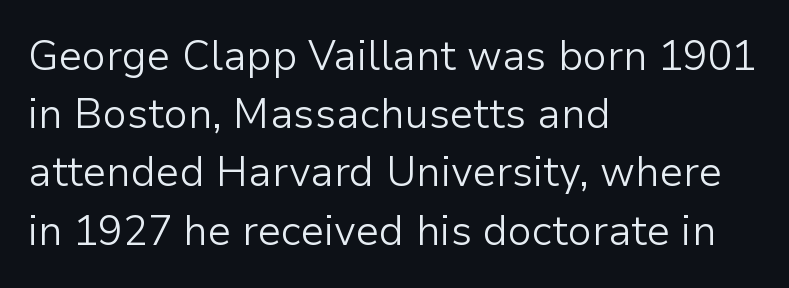
The image shows 41 px light sans-serif type, upright; set left-aligned, normal line spacing (1.42x), normal letter spacing, not underlined; low stroke contrast and a medium x-height.
